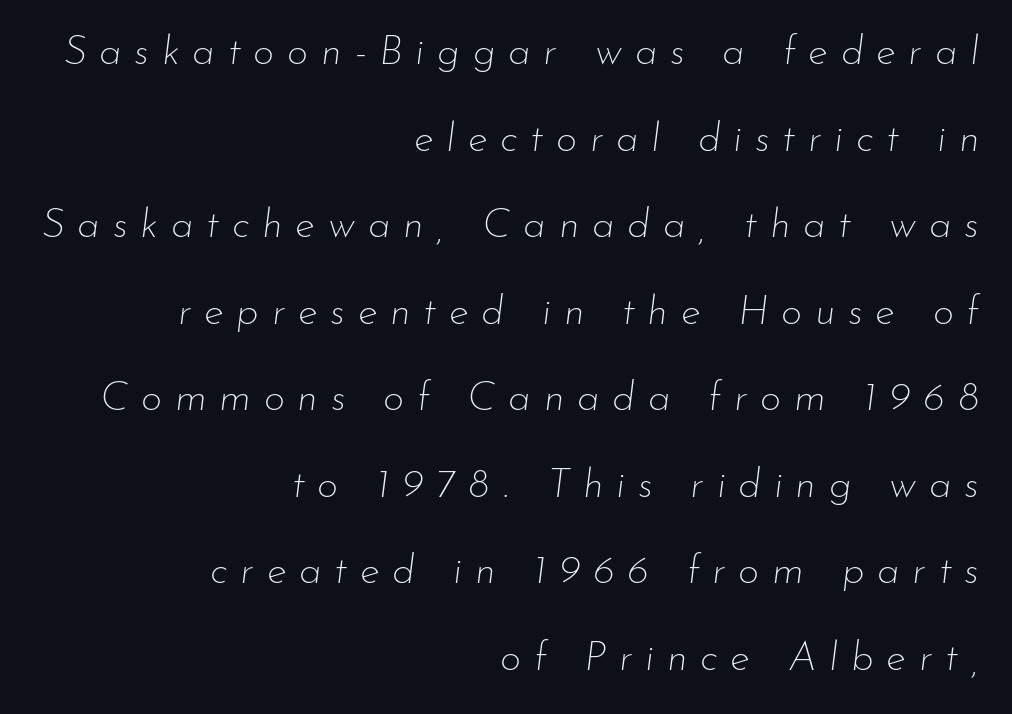
{"italic": "yes", "lean": "right", "slant_degrees": 7, "bold": "no", "weight": "thin", "width": "normal", "stroke_contrast": "low", "x_height": "small", "monospaced": "no", "underline": "no", "align": "right", "line_spacing": "loose", "line_spacing_ratio": 2.11, "letter_spacing": "wide", "letter_spacing_em": 0.31, "glyph_px": 41}
